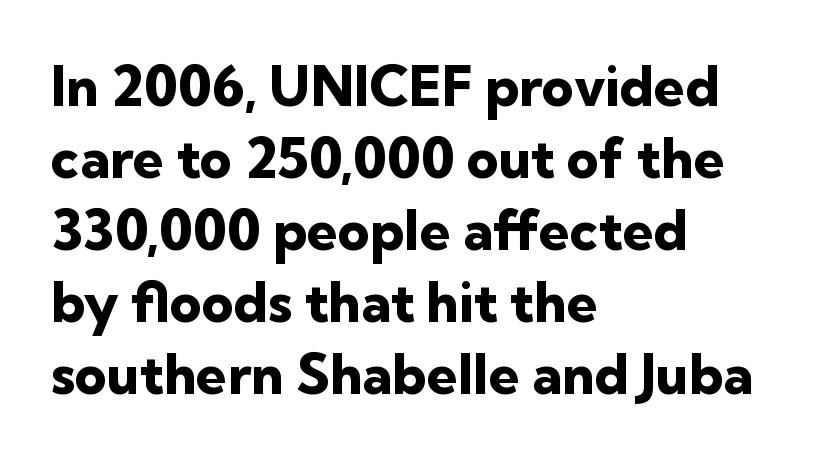
Q: Is the text bold? A: Yes.
Q: Is the text italic (slanted)? A: No, it is upright.
Q: Is the typeface a serif or a sans-serif typeface? A: Sans-serif.
Q: Is the text underlined? A: No.
Q: How is the paragraph aligned? A: Left-aligned.
Q: Is the spacing between letters normal or unusually wide? A: Normal.
Q: Is the spacing between lines tight, normal or loose? A: Normal.
Q: Width (condensed, normal, or wide)? A: Normal.
Q: Stroke contrast? A: Low.
Q: x-height? A: Medium.
Q: Monospaced? A: No.
